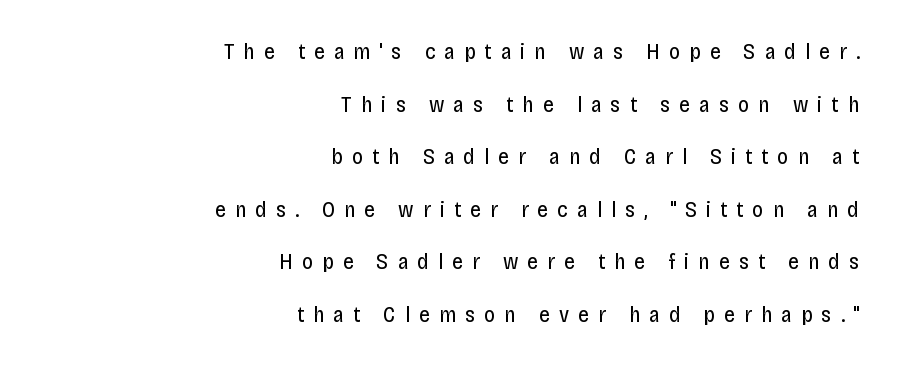
Q: Is the text bold? A: No.
Q: Is the text italic (slanted)? A: No, it is upright.
Q: Is the text underlined? A: No.
Q: How is the paragraph aligned? A: Right-aligned.
Q: Is the spacing between letters normal or unusually wide? A: Unusually wide.
Q: Is the spacing between lines tight, normal or loose? A: Loose.
